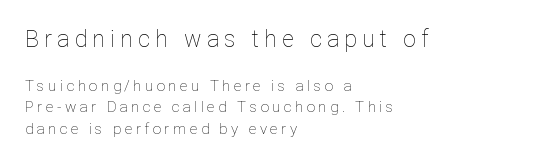
Q: Is the text bold? A: No.
Q: Is the text italic (slanted)? A: No, it is upright.
Q: Is the text underlined? A: No.
Q: How is the paragraph aligned? A: Left-aligned.
Q: Is the spacing between letters normal or unusually wide? A: Unusually wide.
Q: Is the spacing between lines tight, normal or loose? A: Normal.
Q: Which block of text is set in a larger size, the first (top) or the second (bottom)? A: The first (top) one.
